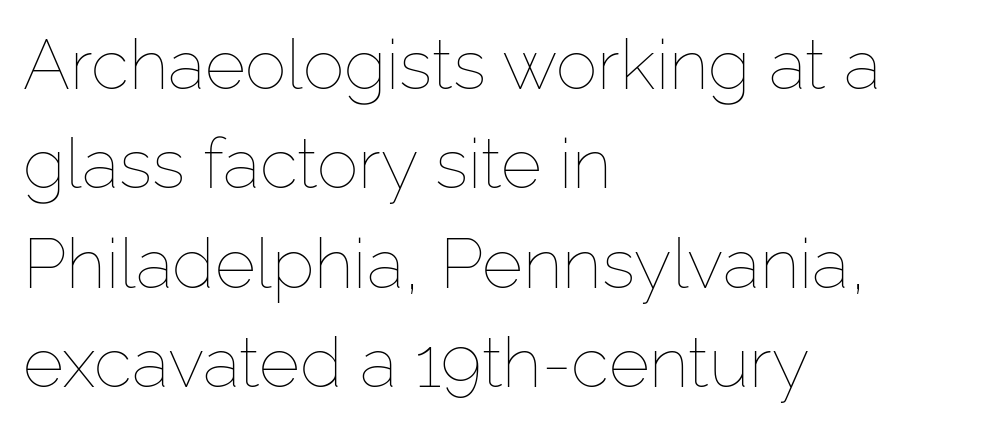
The image shows 70 px thin type, upright; set left-aligned, normal line spacing (1.42x), normal letter spacing, not underlined; low stroke contrast and a medium x-height.
